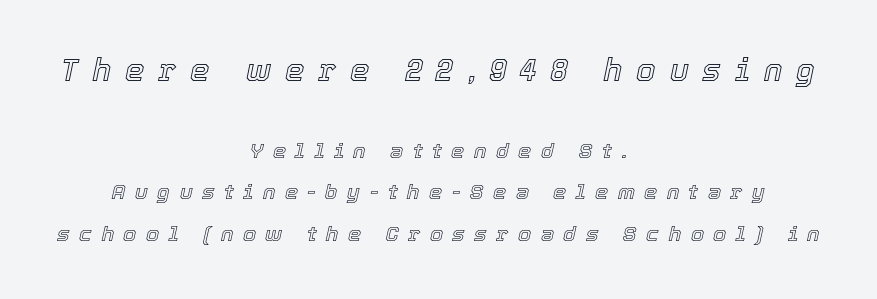
Q: Is the text italic (slanted)? A: Yes, it leans right by about 12 degrees.
Q: Is the text underlined? A: No.
Q: How is the paragraph aligned? A: Centered.
Q: Is the spacing between letters normal or unusually wide? A: Unusually wide.
Q: Is the spacing between lines tight, normal or loose? A: Loose.
Q: Which block of text is set in a larger size, the first (top) or the second (bottom)? A: The first (top) one.
Q: Width (condensed, normal, or wide)? A: Normal.
Q: x-height? A: Medium.
Q: Monospaced? A: No.
